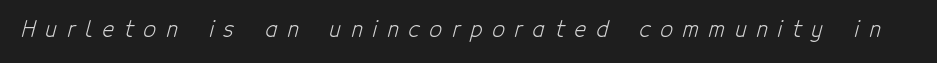
The space directly below the letters is spotless. The weight would be labelled regular, book, light, or lighter still. Glyph-to-glyph distance is far greater than everyday printed text.
